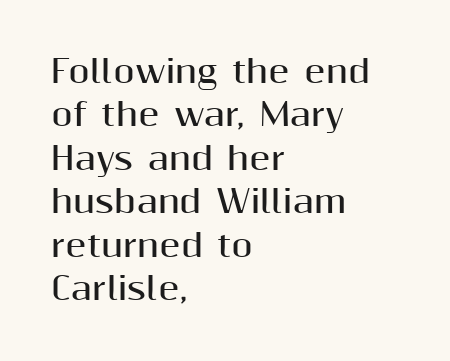
Q: Is the text bold? A: Yes.
Q: Is the text italic (slanted)? A: No, it is upright.
Q: Is the typeface a serif or a sans-serif typeface? A: Sans-serif.
Q: Is the text underlined? A: No.
Q: How is the paragraph aligned? A: Left-aligned.
Q: Is the spacing between letters normal or unusually wide? A: Normal.
Q: Is the spacing between lines tight, normal or loose? A: Normal.
Q: Width (condensed, normal, or wide)? A: Normal.
Q: Stroke contrast? A: Medium.
Q: x-height? A: Medium.
Q: Monospaced? A: No.
